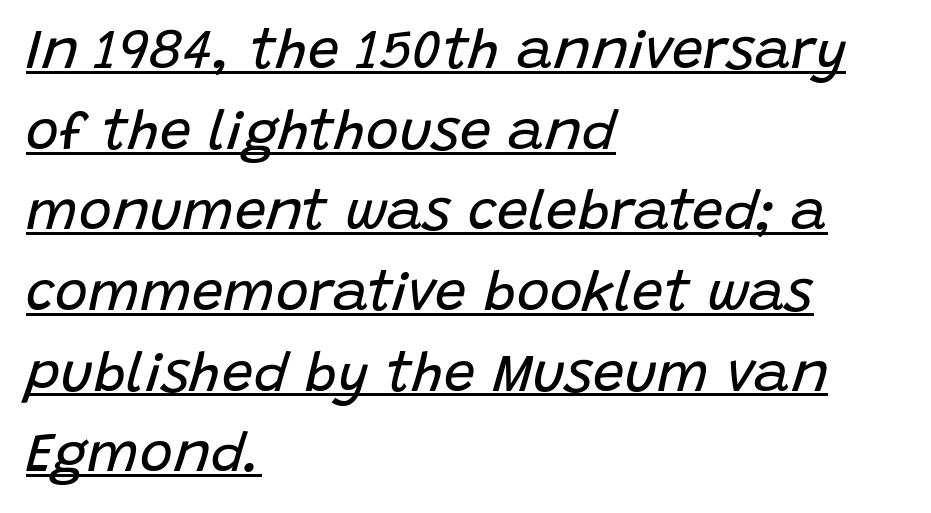
This is not heavy type; no bold has been used. All the whitespace from short lines collects on the right. Has an underline been added? It has. Successive baselines arrive at the customary interval. This rendering leaves character spacing at its baseline value.
